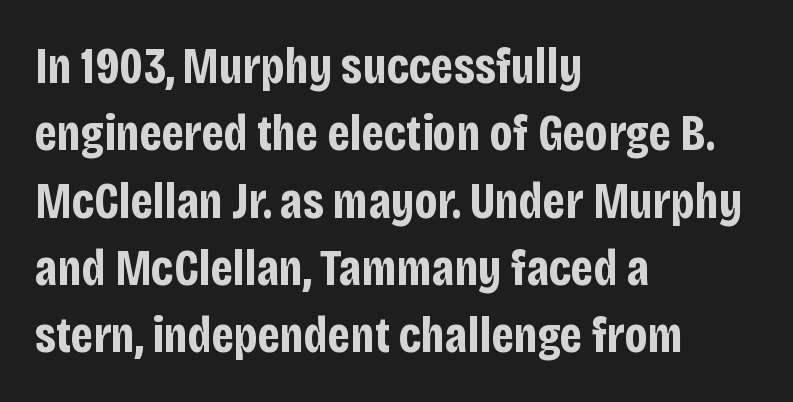
This rendering features lettering with no underline. Varying glyph widths throughout — classic text-font behaviour. The font is running at its bold setting. A normal amount of white space separates one row of letters from the next. These lines keep a tight, regular rhythm from letter to letter.
